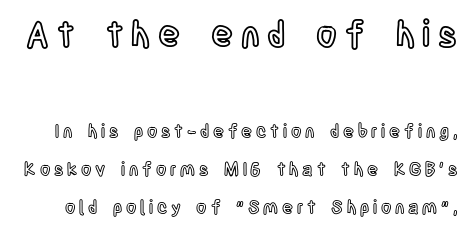
Honestly, there is no underline to notice here at all. A typesetter would call this proportional, since set widths differ per character. The passage shown stacks its lines with a broad gap. This sample uses an upright cut, with every glyph sitting square on the baseline. The letters in the upper block stand taller than those in the block below. Between one letter and the next there's a generous, obvious gap.
